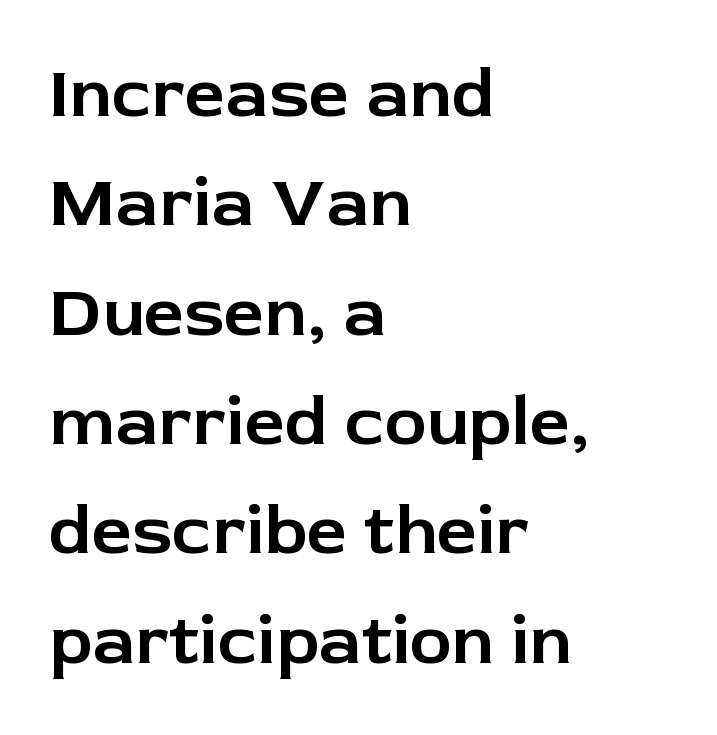
If you measured baseline to baseline, you'd find a middling distance. Beneath every word, the page is bare. The face used here is rendered with its standard letterfit. Which margin do the lines hug? The left one — the right edge is uneven. The face used here is proportionally spaced, like ordinary book or web type.
